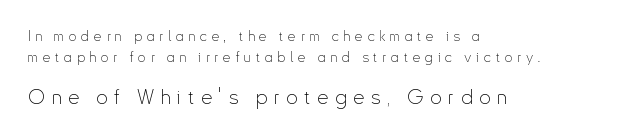
Heft: none added — not bold. The lines sit at an ordinary, default distance from one another. The line texture is sparse and dotted thanks to wide tracking. Left-aligned paragraph, ragged on the right. The strip under each line holds only bare page.
